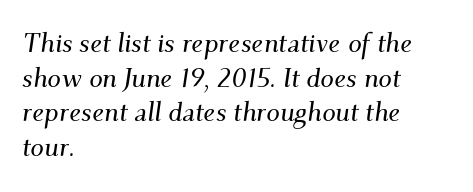
Does the leading feel generous? No, just average. The space beneath each line is pristine and unruled. The typesetter chose a ragged-right arrangement here. Here the glyphs are tracked normally, forming tight word shapes. Is the type slanted? Yes — the strokes lean at a clear angle.
